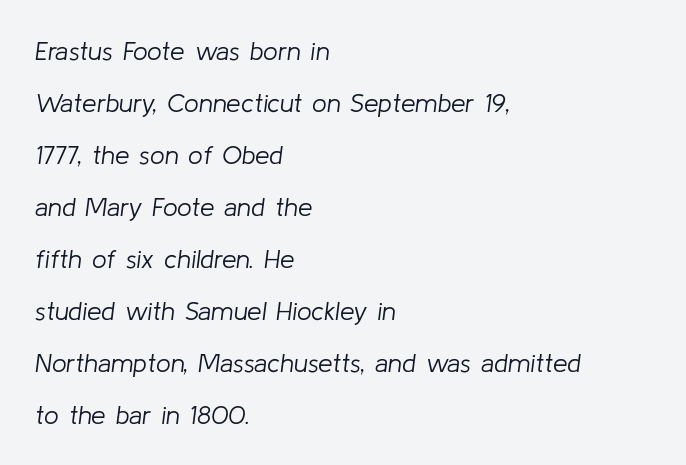
The strip under each line holds only bare page. Vertical spacing — loose. Rendered with sloped, italic letterforms. This reads as an unemphasized weight, regular at the heaviest. Short note: letters normally spaced. Line beginnings align vertically; line endings do not.
